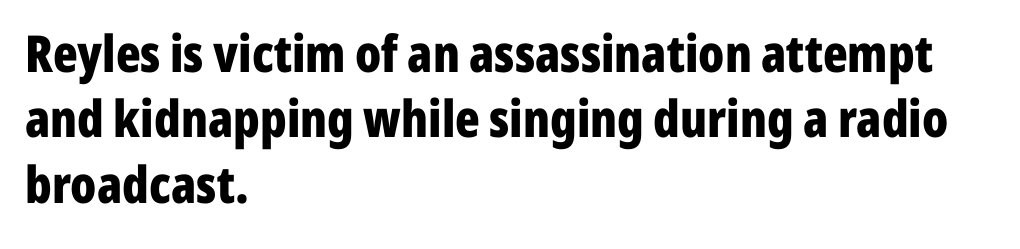
The image shows 51 px bold, condensed sans-serif type, upright; set left-aligned, normal line spacing (1.28x), normal letter spacing, not underlined; low stroke contrast and a medium x-height.
